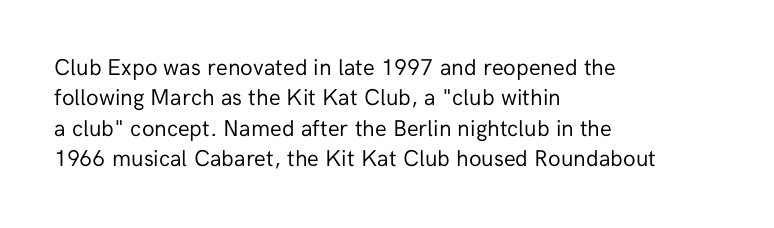
The image shows 23 px text type, upright; set left-aligned, normal line spacing (1.32x), normal letter spacing, not underlined.
